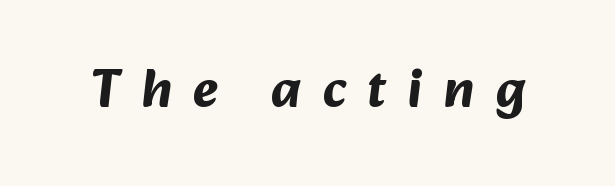
The image shows 54 px bold sans-serif type; set unusually wide letter spacing (+0.39 em), not underlined; medium stroke contrast and a medium x-height.
